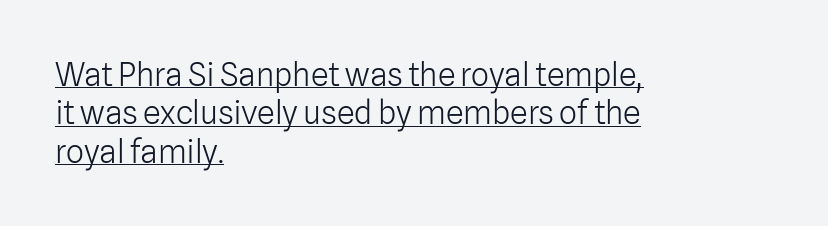
{"serif": "no", "italic": "no", "bold": "no", "weight": "light", "width": "normal", "stroke_contrast": "low", "x_height": "medium", "monospaced": "no", "underline": "yes", "align": "left", "line_spacing_ratio": 1.2, "letter_spacing": "normal", "letter_spacing_em": 0.0, "glyph_px": 32}
